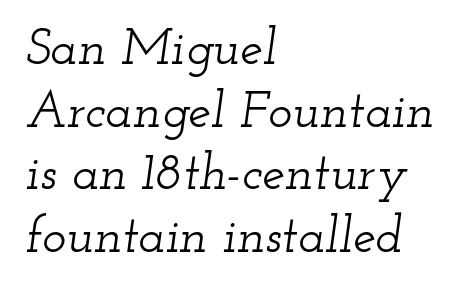
Observe the ordinary spacing: letters are neighbours, not strangers. What kind of face is this? One with serifs. Do the characters align in a grid? No, the font is proportional. Italic: yes, the glyphs are oblique.
